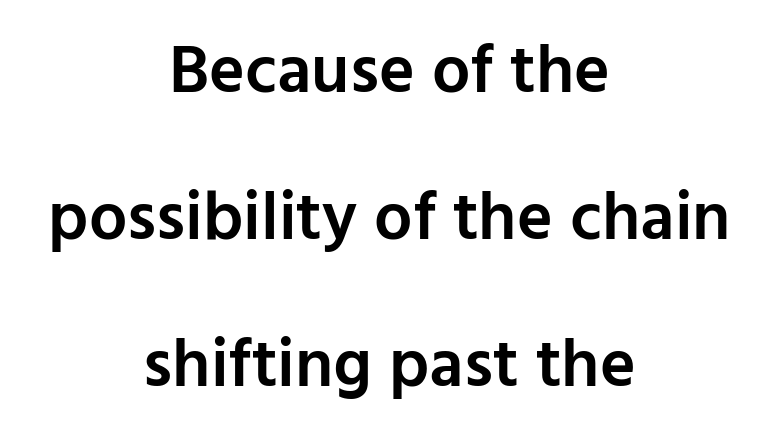
Q: Is the text bold? A: Semi-bold.
Q: Is the text italic (slanted)? A: No, it is upright.
Q: Is the typeface a serif or a sans-serif typeface? A: Sans-serif.
Q: Is the text underlined? A: No.
Q: How is the paragraph aligned? A: Centered.
Q: Is the spacing between letters normal or unusually wide? A: Normal.
Q: Is the spacing between lines tight, normal or loose? A: Loose.
Q: Width (condensed, normal, or wide)? A: Normal.
Q: Stroke contrast? A: Low.
Q: x-height? A: Medium.
Q: Monospaced? A: No.
